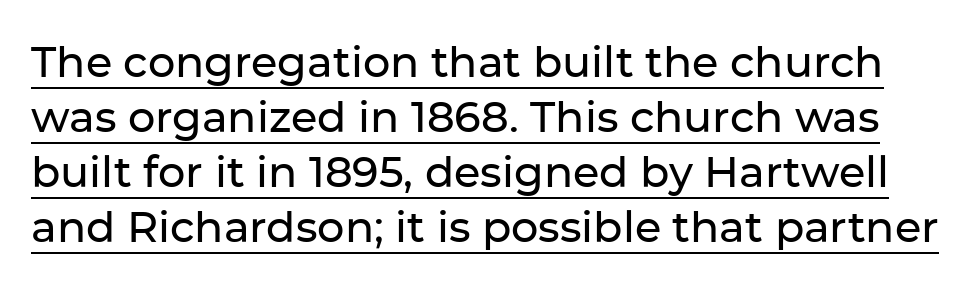
Q: Is the text italic (slanted)? A: No, it is upright.
Q: Is the typeface a serif or a sans-serif typeface? A: Sans-serif.
Q: Is the text underlined? A: Yes.
Q: Is the spacing between letters normal or unusually wide? A: Normal.
Q: Is the spacing between lines tight, normal or loose? A: Normal.
Q: Width (condensed, normal, or wide)? A: Normal.
Q: Stroke contrast? A: Low.
Q: x-height? A: Medium.
Q: Monospaced? A: No.
